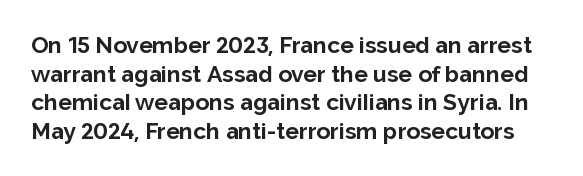
The image shows 23 px bold type, upright; set line spacing 1.24x, normal letter spacing, not underlined.
